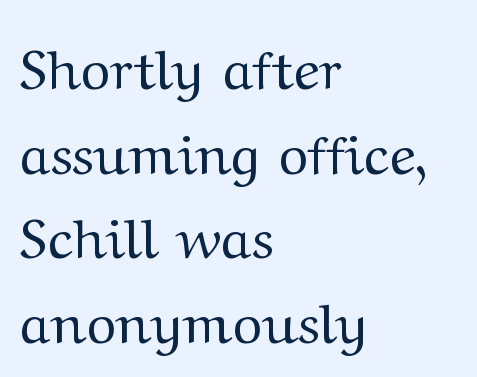
Q: Is the text bold? A: No.
Q: Is the text italic (slanted)? A: No, it is upright.
Q: Is the typeface a serif or a sans-serif typeface? A: Serif.
Q: Is the text underlined? A: No.
Q: How is the paragraph aligned? A: Left-aligned.
Q: Is the spacing between letters normal or unusually wide? A: Normal.
Q: Is the spacing between lines tight, normal or loose? A: Normal.
Q: Width (condensed, normal, or wide)? A: Wide.
Q: Stroke contrast? A: Medium.
Q: x-height? A: Medium.
Q: Monospaced? A: No.
